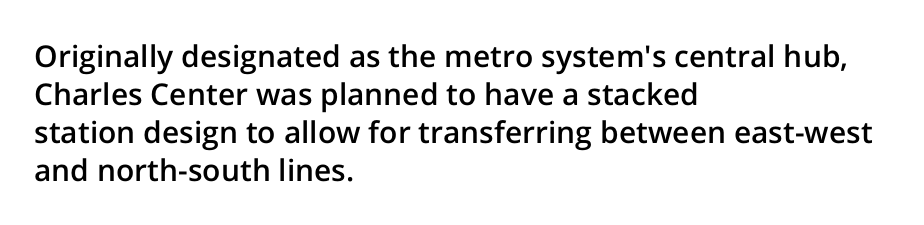
The image shows 30 px semibold sans-serif type, upright; set left-aligned, normal line spacing (1.27x), normal letter spacing, not underlined; low stroke contrast and a medium x-height.
